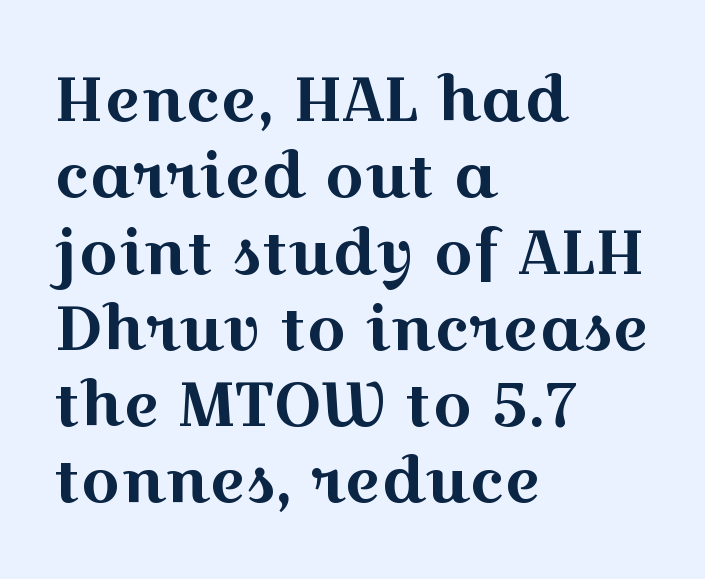
{"serif": "yes", "italic": "no", "width": "wide", "x_height": "medium", "monospaced": "no", "underline": "no", "align": "left", "line_spacing_ratio": 1.23, "letter_spacing": "normal", "letter_spacing_em": 0.0, "glyph_px": 62}
